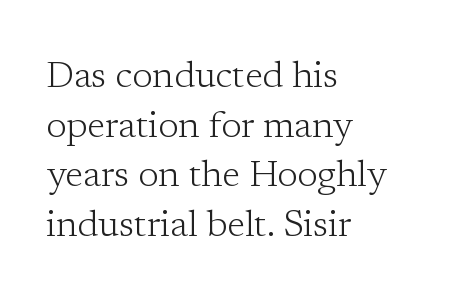
Q: Is the text bold? A: No.
Q: Is the text italic (slanted)? A: No, it is upright.
Q: Is the typeface a serif or a sans-serif typeface? A: Serif.
Q: Is the text underlined? A: No.
Q: How is the paragraph aligned? A: Left-aligned.
Q: Is the spacing between letters normal or unusually wide? A: Normal.
Q: Is the spacing between lines tight, normal or loose? A: Normal.
Q: Width (condensed, normal, or wide)? A: Normal.
Q: Stroke contrast? A: Low.
Q: x-height? A: Medium.
Q: Monospaced? A: No.
